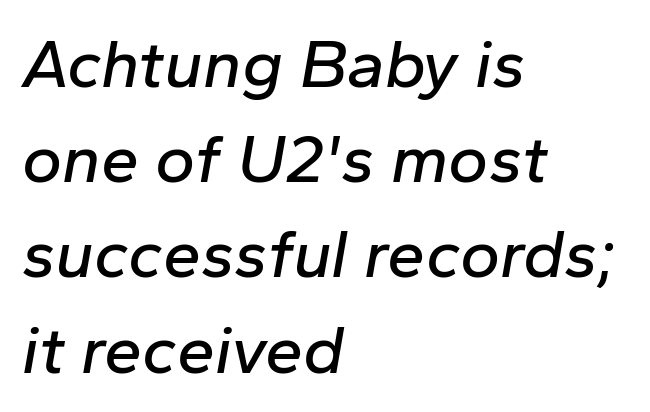
The image shows 68 px text type, italic (leaning right); set left-aligned, normal line spacing (1.4x), normal letter spacing, not underlined; low stroke contrast and a medium x-height.
